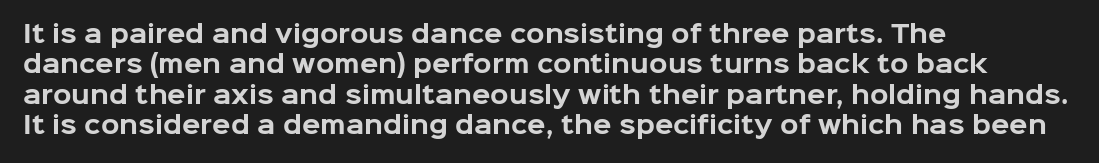
Q: Is the text bold? A: Yes.
Q: Is the text italic (slanted)? A: No, it is upright.
Q: Is the text underlined? A: No.
Q: How is the paragraph aligned? A: Left-aligned.
Q: Is the spacing between letters normal or unusually wide? A: Normal.
Q: Is the spacing between lines tight, normal or loose? A: Normal.
